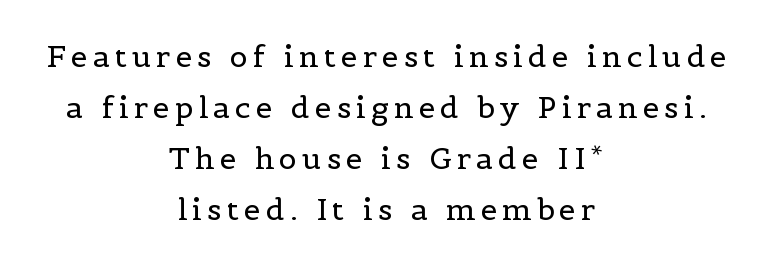
{"serif": "yes", "italic": "no", "bold": "no", "weight": "regular", "width": "normal", "x_height": "medium", "monospaced": "no", "underline": "no", "align": "center", "line_spacing": "normal", "line_spacing_ratio": 1.7, "glyph_px": 30}
